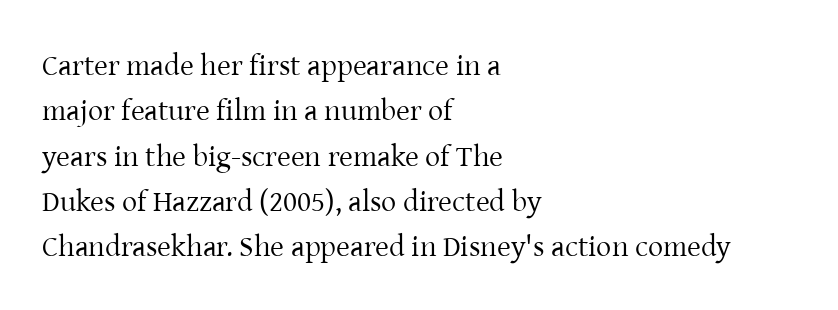
The image shows 30 px regular-weight serif type, upright; set left-aligned, normal line spacing (1.51x), normal letter spacing, not underlined; low stroke contrast and a medium x-height.
